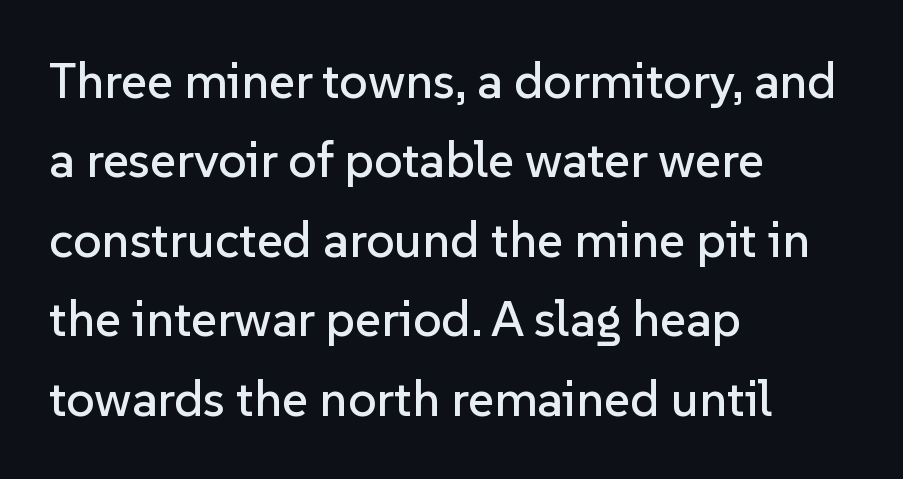
The image shows 50 px sans-serif type, upright; set left-aligned, normal line spacing (1.59x), normal letter spacing, not underlined; low stroke contrast and a medium x-height.
